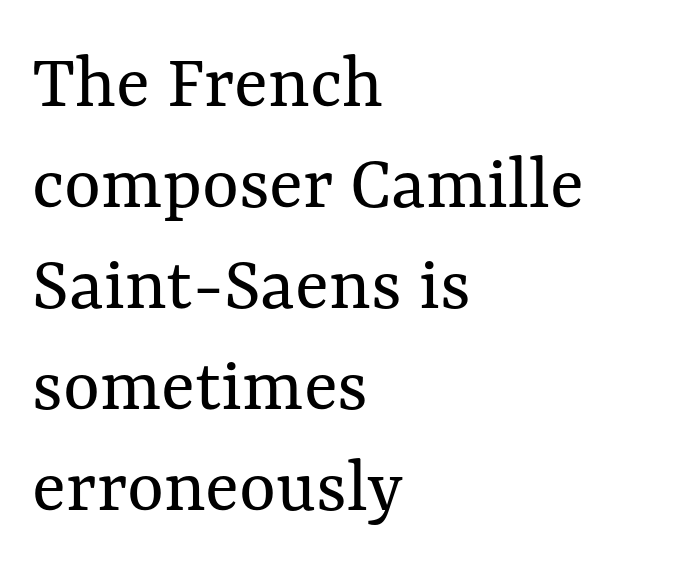
{"italic": "no", "bold": "no", "weight": "regular", "width": "normal", "stroke_contrast": "medium", "x_height": "medium", "monospaced": "no", "underline": "no", "align": "left", "line_spacing": "normal", "line_spacing_ratio": 1.28, "letter_spacing": "normal", "letter_spacing_em": 0.0, "glyph_px": 79}
